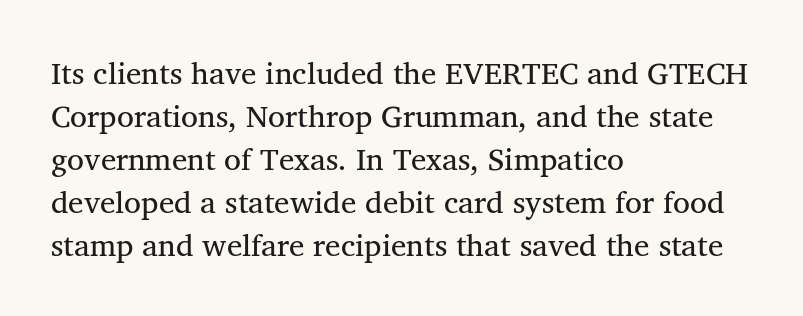
The image shows 31 px regular-weight serif type, upright; set left-aligned, normal line spacing (1.39x), normal letter spacing, not underlined; medium stroke contrast and a medium x-height.
